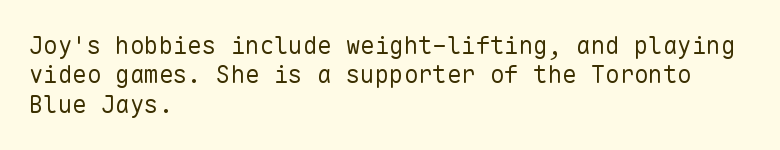
Q: Is the text bold? A: No.
Q: Is the text italic (slanted)? A: No, it is upright.
Q: Is the text underlined? A: No.
Q: How is the paragraph aligned? A: Left-aligned.
Q: Is the spacing between letters normal or unusually wide? A: Normal.
